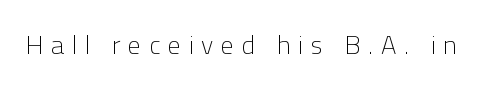
Glyph-to-glyph distance is far greater than everyday printed text. Nothing heavy about these letters — not bold at all. The gap between lines stays unmarked. The type sits square on the baseline with zero lean.
